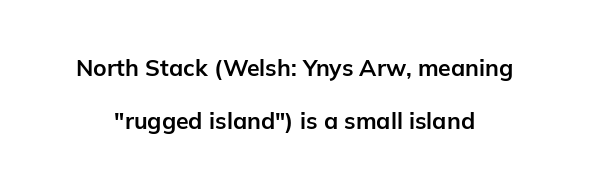
The image shows 23 px bold type, upright; set loose line spacing (2.3x), normal letter spacing, not underlined.
